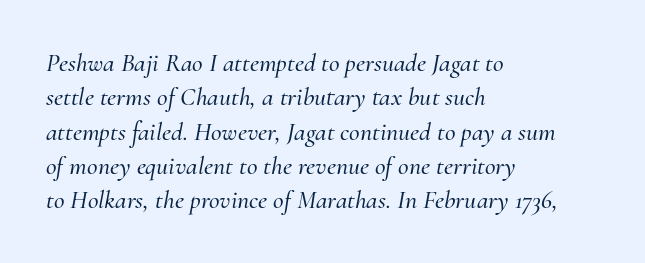
{"italic": "yes", "lean": "right", "slant_degrees": 10, "underline": "no", "align": "left", "line_spacing": "normal", "line_spacing_ratio": 1.32, "letter_spacing": "normal", "letter_spacing_em": 0.0, "glyph_px": 26}
